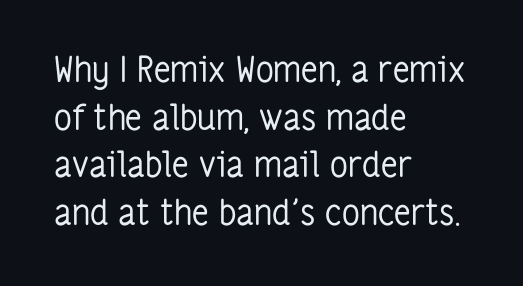
Q: Is the text bold? A: No.
Q: Is the text italic (slanted)? A: No, it is upright.
Q: Is the typeface a serif or a sans-serif typeface? A: Sans-serif.
Q: Is the text underlined? A: No.
Q: How is the paragraph aligned? A: Left-aligned.
Q: Is the spacing between letters normal or unusually wide? A: Normal.
Q: Is the spacing between lines tight, normal or loose? A: Normal.
Q: Width (condensed, normal, or wide)? A: Condensed.
Q: Stroke contrast? A: Low.
Q: x-height? A: Medium.
Q: Monospaced? A: No.
